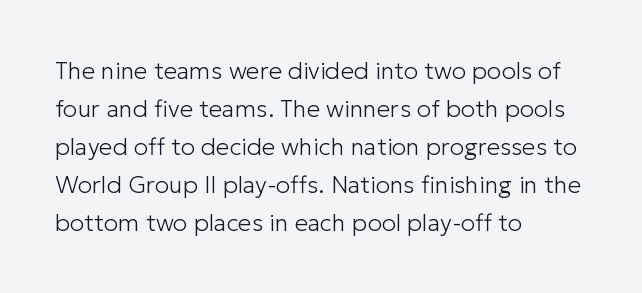
Caption: standard tracking, unaltered. How would I describe the line gaps? Plain and ordinary. Notice how the stems are strictly vertical — no italics here. The typeface has the unassuming heft of standard copy or less. The lines are quadded left.
